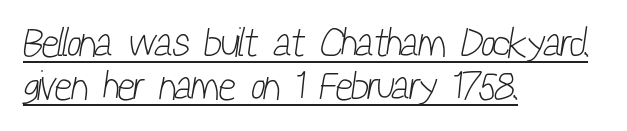
Letterform terminals end flat and unadorned throughout the passage. Between one letter and the next there's only the usual sliver of space. Honestly, the underline is the first thing you notice here. Notice how the passage keeps a crisp vertical edge on the left only. Interline gaps are noticeably narrow in this sample.
